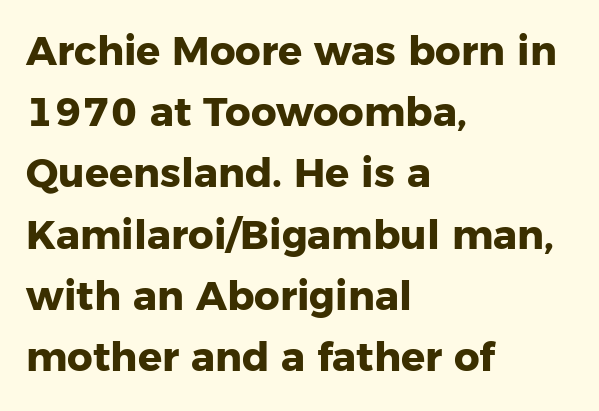
Q: Is the text bold? A: Yes.
Q: Is the text italic (slanted)? A: No, it is upright.
Q: Is the typeface a serif or a sans-serif typeface? A: Sans-serif.
Q: Is the text underlined? A: No.
Q: How is the paragraph aligned? A: Left-aligned.
Q: Is the spacing between letters normal or unusually wide? A: Normal.
Q: Is the spacing between lines tight, normal or loose? A: Normal.
Q: Width (condensed, normal, or wide)? A: Normal.
Q: Stroke contrast? A: Low.
Q: x-height? A: Medium.
Q: Monospaced? A: No.
